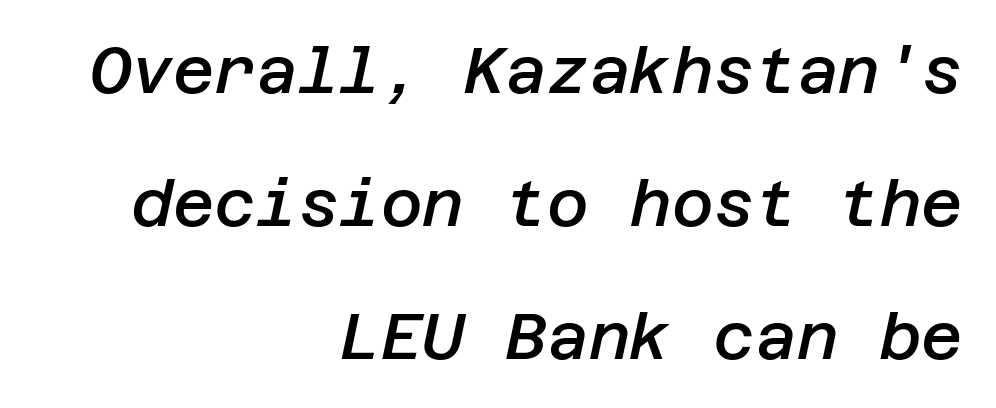
The leading is generous, giving the passage an open texture. Here the glyphs are tracked normally, forming tight word shapes. Weight: semibold (demi). Quick note: italic. The foot of each line stays bare and open. Layout note: lines flush right.
